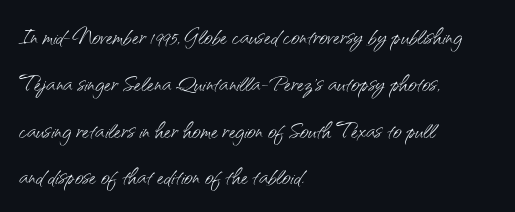
The image shows 30 px light sans-serif type; set left-aligned, normal line spacing (1.56x), normal letter spacing, not underlined; medium stroke contrast and a small x-height.
